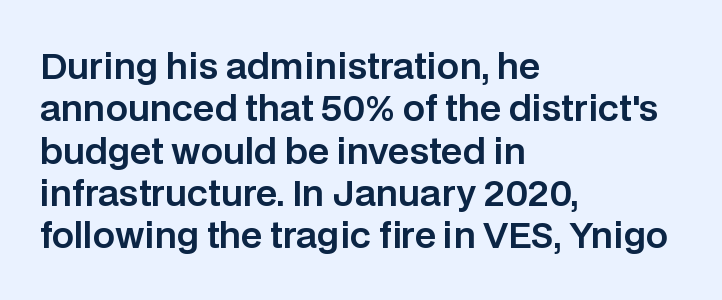
{"serif": "no", "italic": "no", "width": "normal", "stroke_contrast": "low", "x_height": "large", "monospaced": "no", "underline": "no", "align": "left", "line_spacing_ratio": 1.21, "letter_spacing": "normal", "letter_spacing_em": 0.0, "glyph_px": 35}
